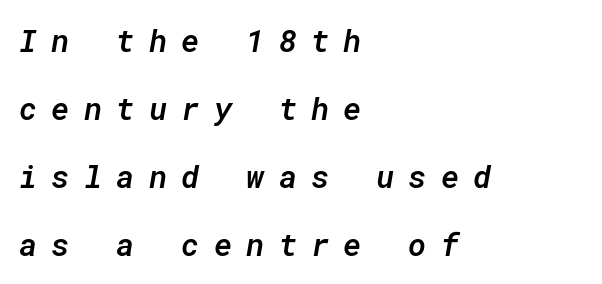
{"italic": "yes", "lean": "right", "slant_degrees": 10, "bold": "semi", "weight": "semibold", "width": "normal", "stroke_contrast": "low", "x_height": "medium", "monospaced": "yes", "underline": "no", "align": "left", "line_spacing": "loose", "line_spacing_ratio": 2.19, "letter_spacing": "wide", "letter_spacing_em": 0.46, "glyph_px": 31}
